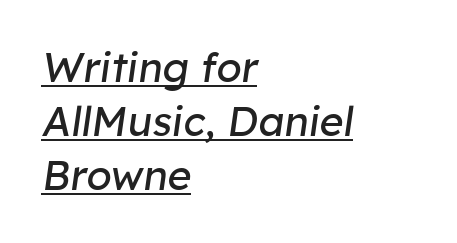
Q: Is the text bold? A: No.
Q: Is the text italic (slanted)? A: Yes, it leans right by about 8 degrees.
Q: Is the text underlined? A: Yes.
Q: How is the paragraph aligned? A: Left-aligned.
Q: Is the spacing between letters normal or unusually wide? A: Normal.
Q: Is the spacing between lines tight, normal or loose? A: Normal.
Q: Width (condensed, normal, or wide)? A: Normal.
Q: Stroke contrast? A: Low.
Q: x-height? A: Medium.
Q: Monospaced? A: No.
